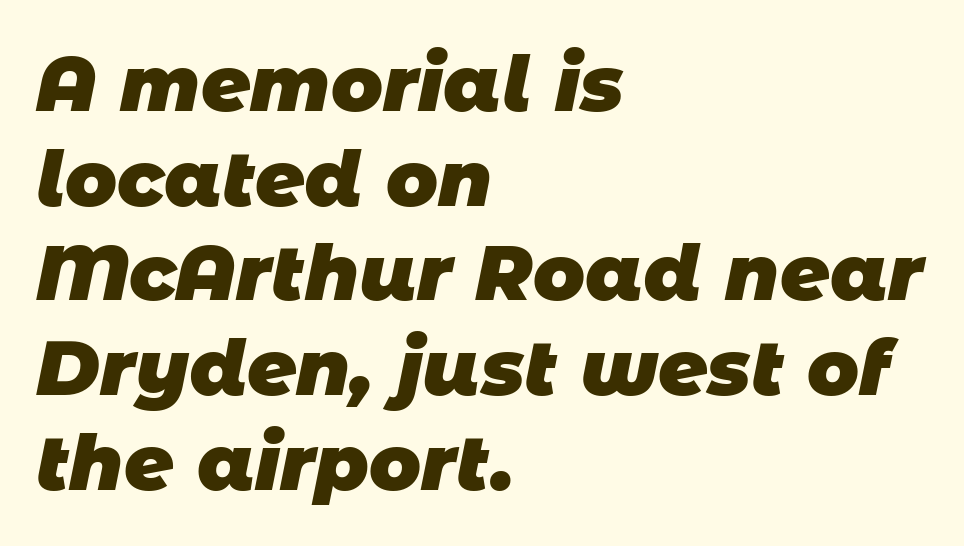
Q: Is the text bold? A: Yes.
Q: Is the typeface a serif or a sans-serif typeface? A: Sans-serif.
Q: Is the text underlined? A: No.
Q: How is the paragraph aligned? A: Left-aligned.
Q: Is the spacing between letters normal or unusually wide? A: Normal.
Q: Width (condensed, normal, or wide)? A: Normal.
Q: Stroke contrast? A: Low.
Q: x-height? A: Large.
Q: Monospaced? A: No.
